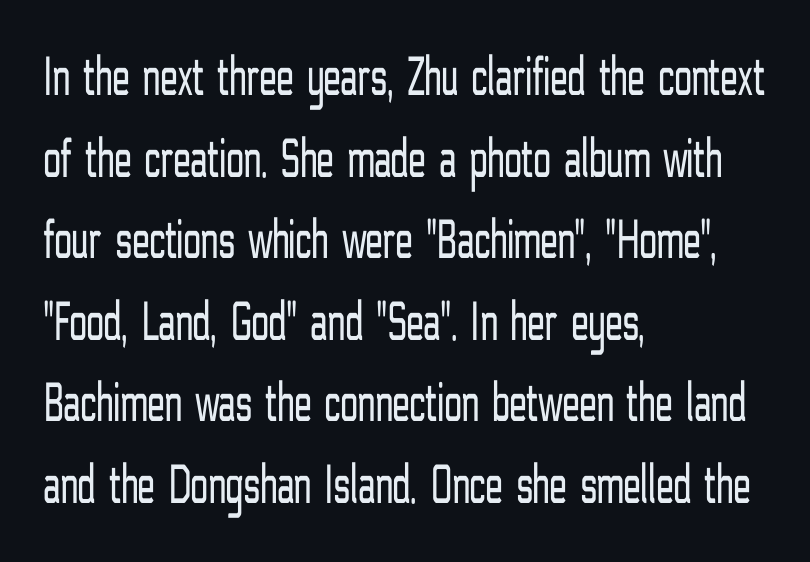
The passage shown is not bold in any degree. Looks like regular typesetting: each glyph gets only the width it needs. I'd call this a sans setting — the letters go barefoot. This sample is left-justified, so line endings fall wherever the words run out. Does extra space separate the letters? No, they use regular spacing.
